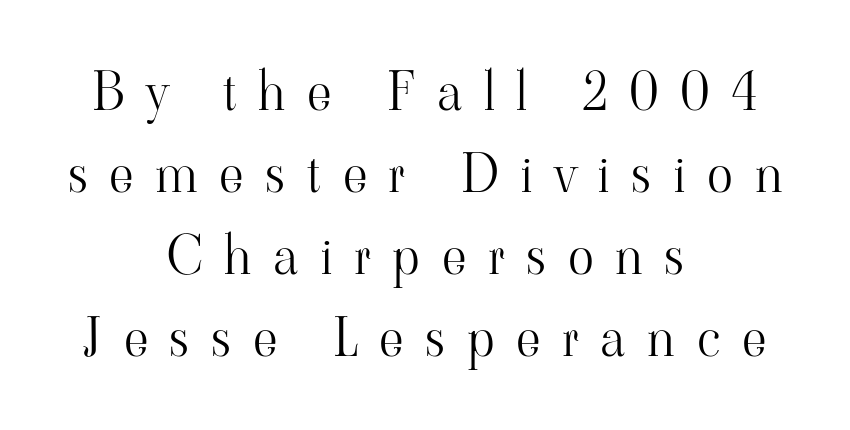
Each new line begins a customary step beneath the previous one. The passage shown is typed in a proportional face where columns would drift. Do the letters lean? They stand straight. The letterforms stand isolated, each surrounded by extra space.
